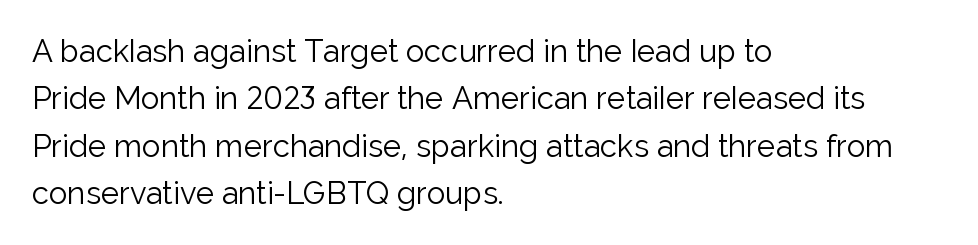
Q: Is the text bold? A: No.
Q: Is the text italic (slanted)? A: No, it is upright.
Q: Is the typeface a serif or a sans-serif typeface? A: Sans-serif.
Q: Is the text underlined? A: No.
Q: How is the paragraph aligned? A: Left-aligned.
Q: Is the spacing between letters normal or unusually wide? A: Normal.
Q: Is the spacing between lines tight, normal or loose? A: Normal.
Q: Width (condensed, normal, or wide)? A: Normal.
Q: Stroke contrast? A: Low.
Q: x-height? A: Medium.
Q: Monospaced? A: No.
